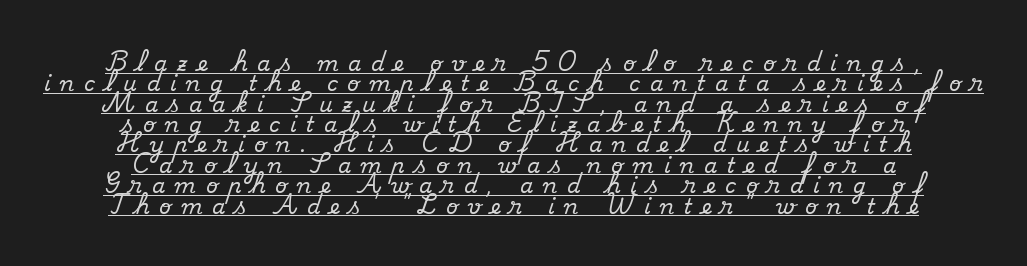
Here the glyphs are tracked loosely, breaking word shapes into spaced letters. Summary of vertical rhythm: compact, with narrow interline spacing. Typeset on center — no edge is straight. The string is rendered with underlining switched on.
